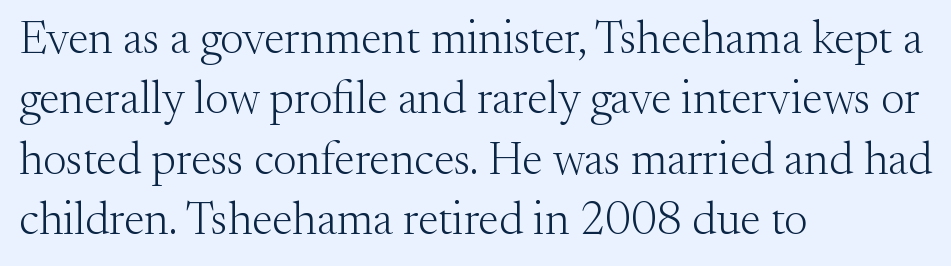
{"serif": "yes", "italic": "no", "bold": "no", "weight": "light", "width": "normal", "stroke_contrast": "medium", "x_height": "small", "monospaced": "no", "underline": "no", "align": "left", "line_spacing": "normal", "line_spacing_ratio": 1.31, "letter_spacing": "normal", "letter_spacing_em": 0.0, "glyph_px": 46}
